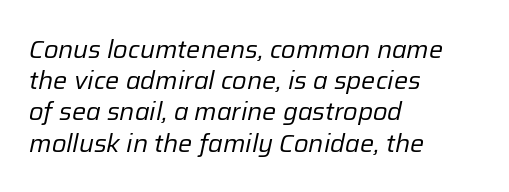
The image shows 25 px text type, italic (leaning right); set left-aligned, normal line spacing (1.25x), normal letter spacing, not underlined.
